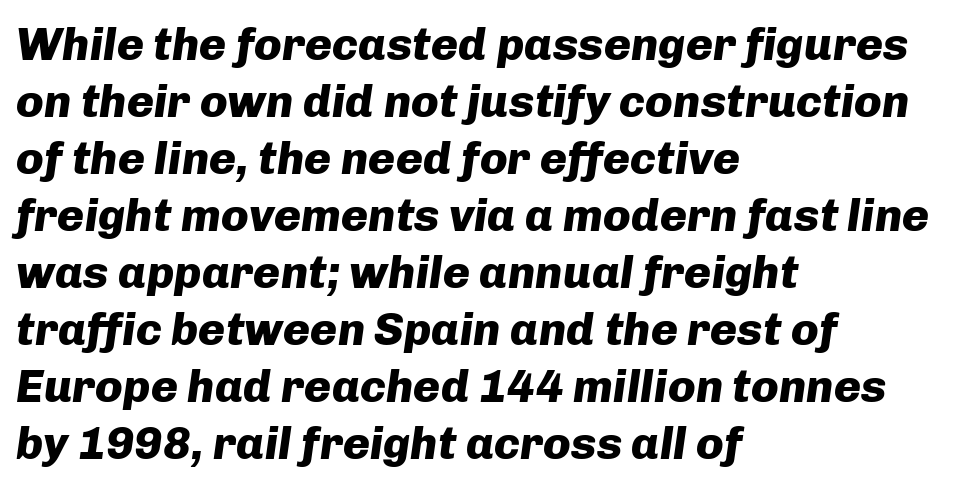
The image shows 46 px heavy type, italic (leaning right); set left-aligned, line spacing 1.24x, normal letter spacing, not underlined; low stroke contrast and a medium x-height.
